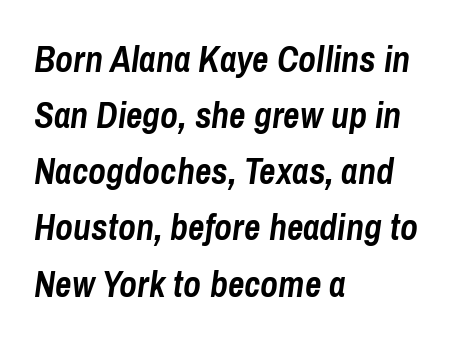
Q: Is the text bold? A: Yes.
Q: Is the text italic (slanted)? A: Yes, it leans right by about 8 degrees.
Q: Is the text underlined? A: No.
Q: How is the paragraph aligned? A: Left-aligned.
Q: Is the spacing between letters normal or unusually wide? A: Normal.
Q: Is the spacing between lines tight, normal or loose? A: Normal.
Q: Width (condensed, normal, or wide)? A: Condensed.
Q: Stroke contrast? A: Low.
Q: x-height? A: Medium.
Q: Monospaced? A: No.
